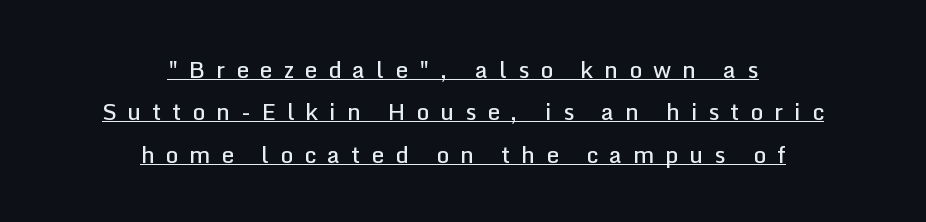
The image shows 23 px text type, upright; set centered, line spacing 1.84x, unusually wide letter spacing (+0.47 em), underlined.
